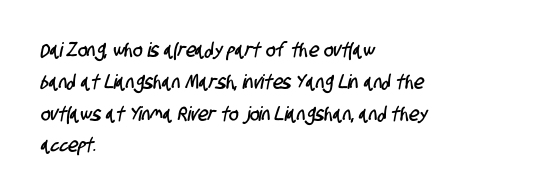
{"underline": "no", "align": "left", "line_spacing": "normal", "line_spacing_ratio": 1.59, "letter_spacing": "normal", "letter_spacing_em": 0.0, "glyph_px": 20}
